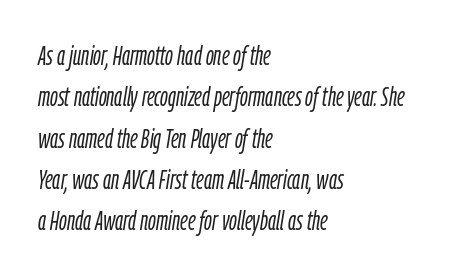
No extra tracking has been applied to these lines. In terms of posture, this sample is oblique. Students, observe: this is what conventionally led text looks like. A light-to-regular cut is what we see here. Descender tails drop into unmarked territory.
